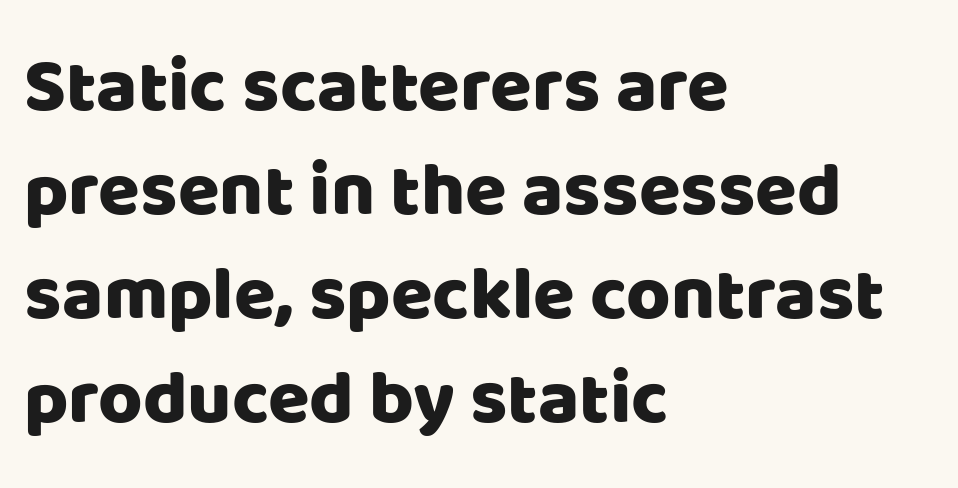
{"serif": "no", "italic": "no", "width": "normal", "stroke_contrast": "low", "x_height": "large", "monospaced": "no", "underline": "no", "align": "left", "line_spacing": "normal", "line_spacing_ratio": 1.37, "letter_spacing": "normal", "letter_spacing_em": 0.0, "glyph_px": 76}
